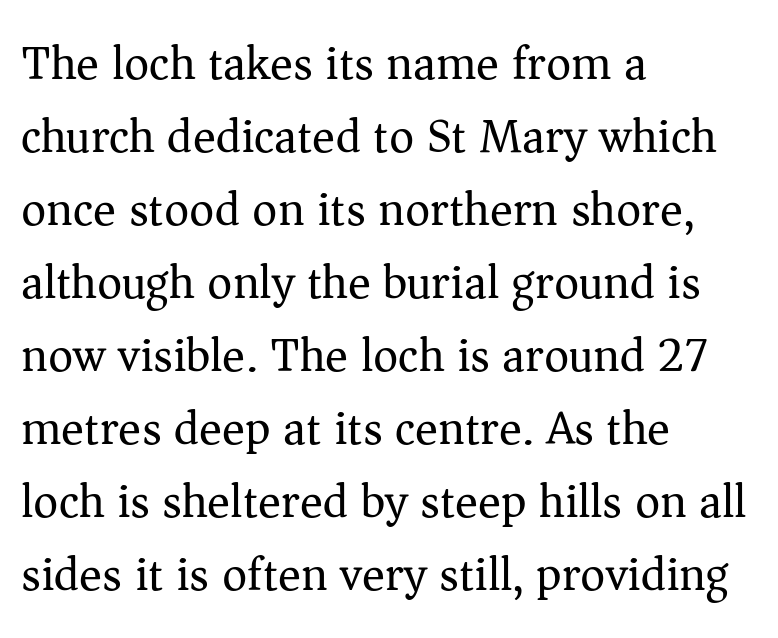
The image shows 48 px regular-weight serif type, upright; set left-aligned, normal line spacing (1.52x), normal letter spacing, not underlined; medium stroke contrast and a medium x-height.
